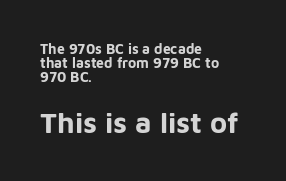
The image shows 29 px bold sans-serif type, upright; set left-aligned, tight line spacing (1.0x), normal letter spacing, not underlined; the second (bottom) block is 2.07x larger; low stroke contrast and a medium x-height.
